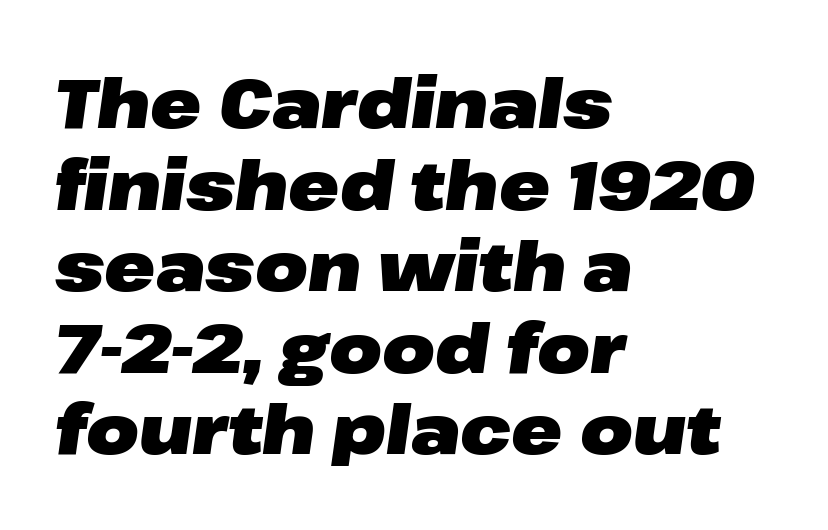
The passage shown is typed in a proportional face where columns would drift. On the weight axis this lands at bold, roughly 700. Alignment: flush left. In terms of posture, this sample is oblique. Students, note that the glyphs here touch the page at normal intervals.
